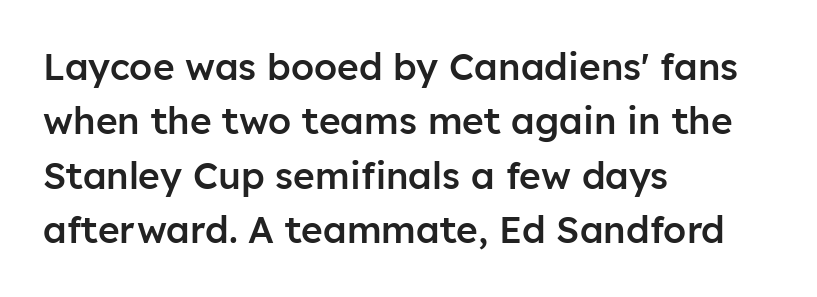
Q: Is the text bold? A: Semi-bold.
Q: Is the text italic (slanted)? A: No, it is upright.
Q: Is the typeface a serif or a sans-serif typeface? A: Sans-serif.
Q: Is the text underlined? A: No.
Q: How is the paragraph aligned? A: Left-aligned.
Q: Is the spacing between letters normal or unusually wide? A: Normal.
Q: Is the spacing between lines tight, normal or loose? A: Normal.
Q: Width (condensed, normal, or wide)? A: Normal.
Q: Stroke contrast? A: Low.
Q: x-height? A: Medium.
Q: Monospaced? A: No.
